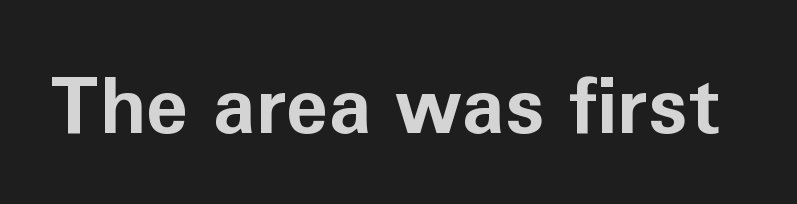
{"serif": "no", "italic": "no", "bold": "yes", "weight": "bold", "width": "normal", "stroke_contrast": "low", "x_height": "medium", "monospaced": "no", "underline": "no", "letter_spacing": "normal", "letter_spacing_em": 0.0, "glyph_px": 78}
